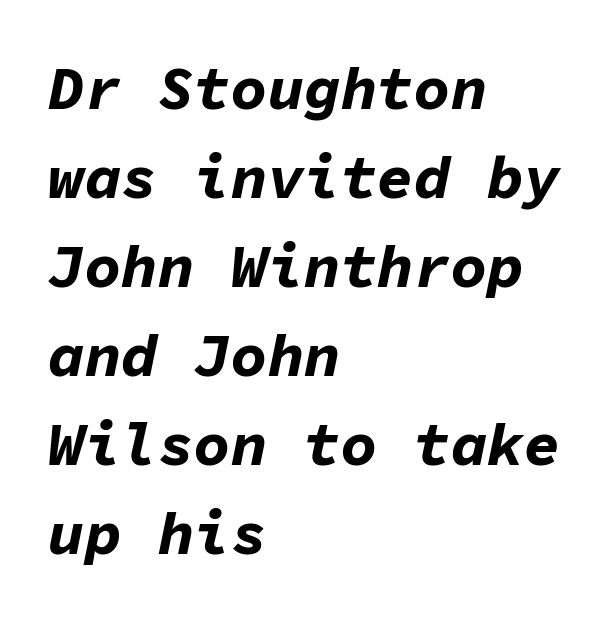
The image shows 61 px bold type, italic (leaning right), monospaced; set left-aligned, normal line spacing (1.46x), normal letter spacing, not underlined; low stroke contrast and a medium x-height.
